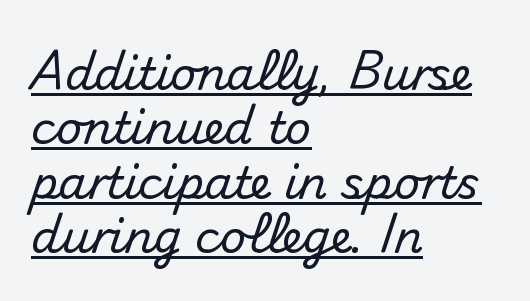
Q: Is the text italic (slanted)? A: Yes.
Q: Is the typeface a serif or a sans-serif typeface? A: Sans-serif.
Q: Is the text underlined? A: Yes.
Q: How is the paragraph aligned? A: Left-aligned.
Q: Is the spacing between letters normal or unusually wide? A: Normal.
Q: Width (condensed, normal, or wide)? A: Normal.
Q: Stroke contrast? A: Medium.
Q: x-height? A: Small.
Q: Monospaced? A: No.
